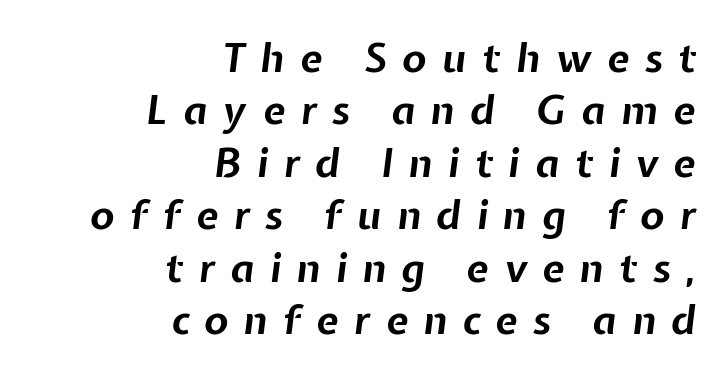
This sample keeps an unexceptional amount of space between lines. The gap between lines stays unmarked. The paragraph shown leans on its right margin. Look at the tracking — it's clearly loosened, letters drifting apart.
